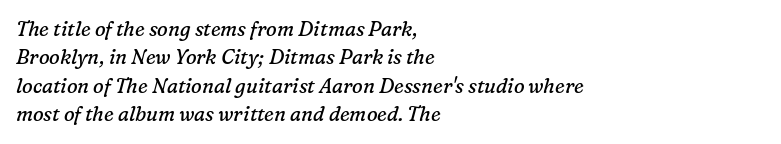
{"italic": "yes", "lean": "right", "slant_degrees": 16, "bold": "no", "underline": "no", "align": "left", "line_spacing": "normal", "line_spacing_ratio": 1.42, "letter_spacing": "normal", "letter_spacing_em": 0.0, "glyph_px": 20}
